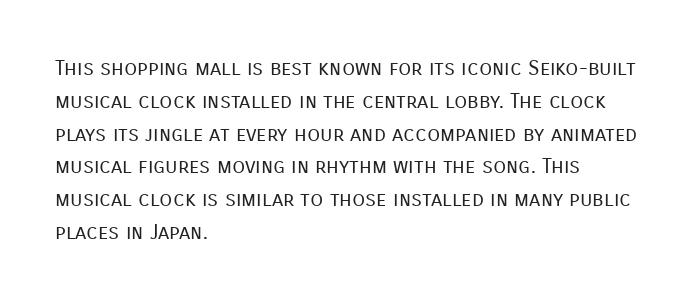
Q: Is the text bold? A: No.
Q: Is the text italic (slanted)? A: No, it is upright.
Q: Is the text underlined? A: No.
Q: How is the paragraph aligned? A: Left-aligned.
Q: Is the spacing between letters normal or unusually wide? A: Normal.
Q: Is the spacing between lines tight, normal or loose? A: Normal.
